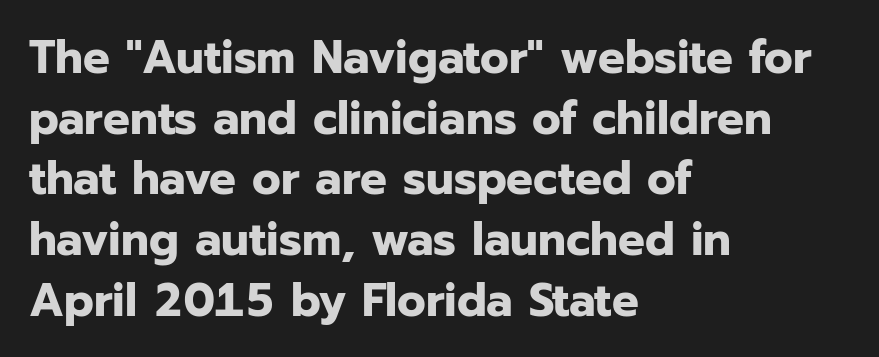
Is the type bold? Yes — the strokes are clearly thick and heavy. The space beneath each line is pristine and unruled. Proportional: the letters do not fall into vertical columns. This rendering leaves character spacing at its baseline value. The leading is moderate, giving the passage an even texture.
